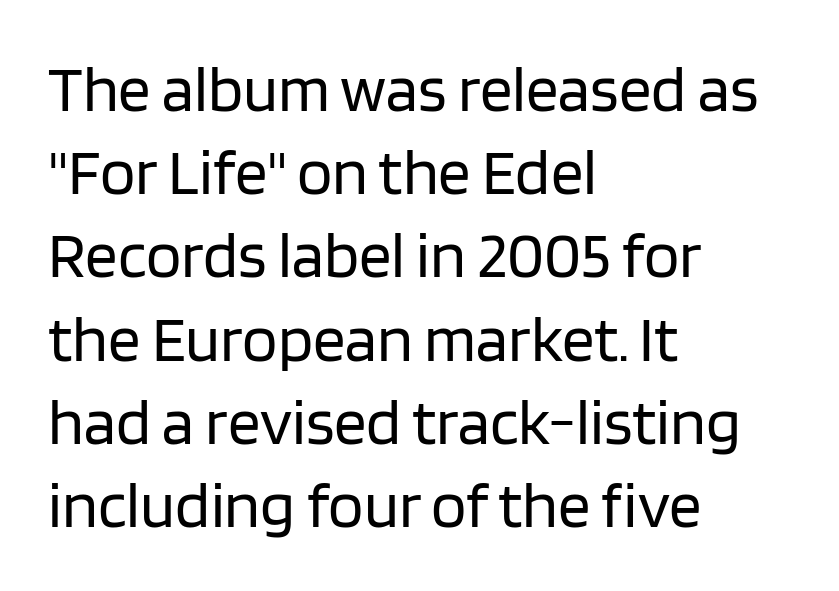
Decoration check: the copy has no underline. Looks like regular typesetting: each glyph gets only the width it needs. A typesetter would label this face a sans. Weight class: somewhere from thin through regular. The line-height multiplier appears to be the usual default.
